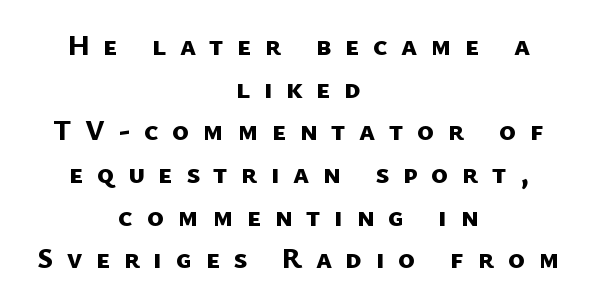
{"serif": "no", "bold": "yes", "weight": "bold", "width": "normal", "stroke_contrast": "low", "x_height": "medium", "monospaced": "no", "underline": "no", "align": "center", "line_spacing": "normal", "line_spacing_ratio": 1.47, "letter_spacing": "wide", "letter_spacing_em": 0.47, "glyph_px": 29}
